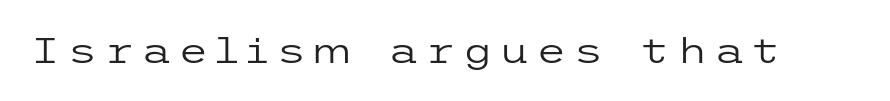
{"serif": "no", "italic": "no", "bold": "no", "weight": "regular", "width": "wide", "stroke_contrast": "low", "x_height": "medium", "underline": "no", "glyph_px": 35}
